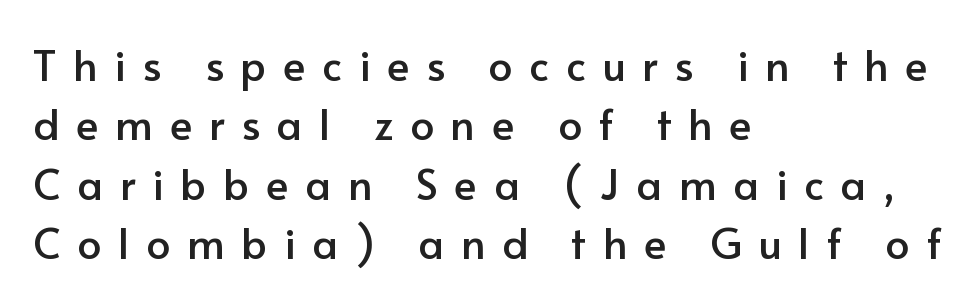
The image shows 43 px sans-serif type, upright; set left-aligned, normal line spacing (1.38x), unusually wide letter spacing (+0.38 em), not underlined; low stroke contrast and a small x-height.
